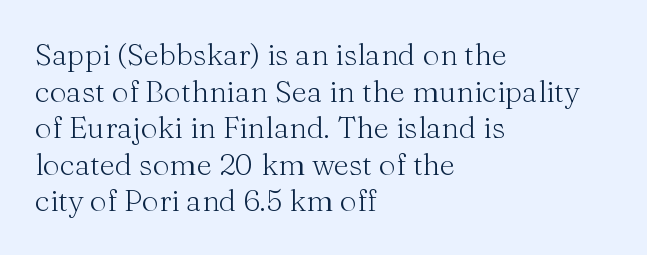
Q: Is the text bold? A: No.
Q: Is the text italic (slanted)? A: No, it is upright.
Q: Is the typeface a serif or a sans-serif typeface? A: Serif.
Q: Is the text underlined? A: No.
Q: How is the paragraph aligned? A: Left-aligned.
Q: Is the spacing between letters normal or unusually wide? A: Normal.
Q: Width (condensed, normal, or wide)? A: Normal.
Q: Stroke contrast? A: Medium.
Q: x-height? A: Medium.
Q: Monospaced? A: No.
